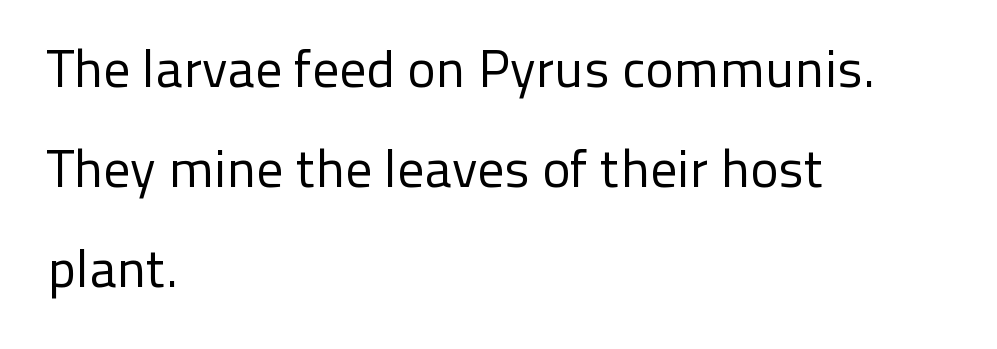
Here the designer chose a conventional face with non-uniform glyph widths. Glyph-to-glyph distance matches everyday printed text. These lines were composed using upright roman letters. Weight: in the light-to-regular range. A bare baseline throughout the passage.
